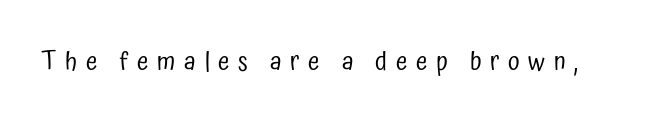
Q: Is the text bold? A: No.
Q: Is the text italic (slanted)? A: No, it is upright.
Q: Is the text underlined? A: No.
Q: Is the spacing between letters normal or unusually wide? A: Unusually wide.
